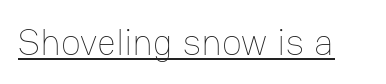
{"italic": "no", "bold": "no", "weight": "thin", "width": "normal", "stroke_contrast": "low", "x_height": "medium", "monospaced": "no", "underline": "yes", "letter_spacing": "normal", "letter_spacing_em": 0.0, "glyph_px": 37}
